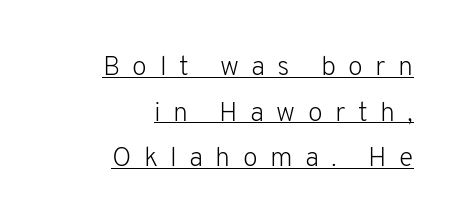
Q: Is the text bold? A: No.
Q: Is the text italic (slanted)? A: No, it is upright.
Q: Is the text underlined? A: Yes.
Q: How is the paragraph aligned? A: Right-aligned.
Q: Is the spacing between letters normal or unusually wide? A: Unusually wide.
Q: Is the spacing between lines tight, normal or loose? A: Normal.
